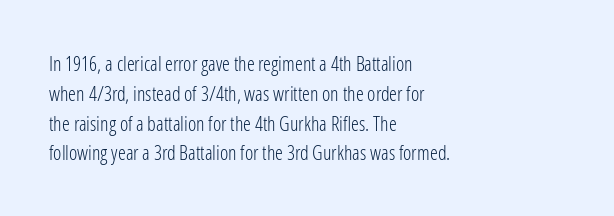
{"italic": "no", "bold": "no", "underline": "no", "align": "left", "line_spacing": "normal", "line_spacing_ratio": 1.49, "letter_spacing": "normal", "letter_spacing_em": 0.0, "glyph_px": 20}
